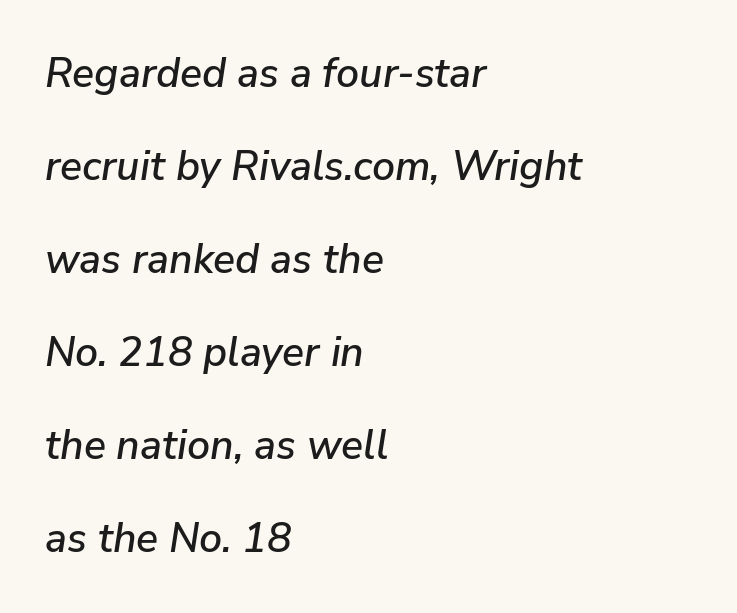
The image shows 41 px text type, italic (leaning right); set left-aligned, loose line spacing (2.27x), normal letter spacing, not underlined; low stroke contrast and a medium x-height.
